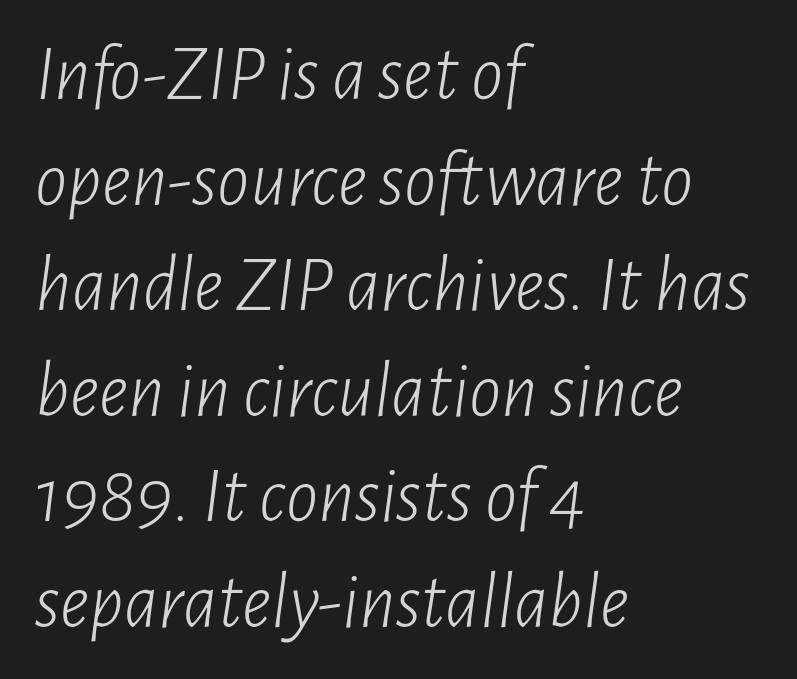
The image shows 80 px light, condensed type, italic (leaning right); set left-aligned, normal line spacing (1.32x), normal letter spacing, not underlined; low stroke contrast and a medium x-height.
